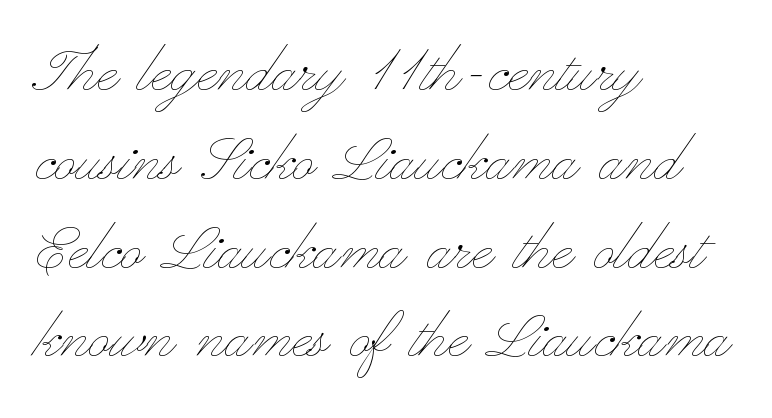
Any mark beneath the type? The region is blank. Looks like regular typesetting: each glyph gets only the width it needs. The font sits on the lighter half of the weight spectrum, regular included. Characters follow at the spacing the type designer built in. In CSS terms this would be text-align: left.
